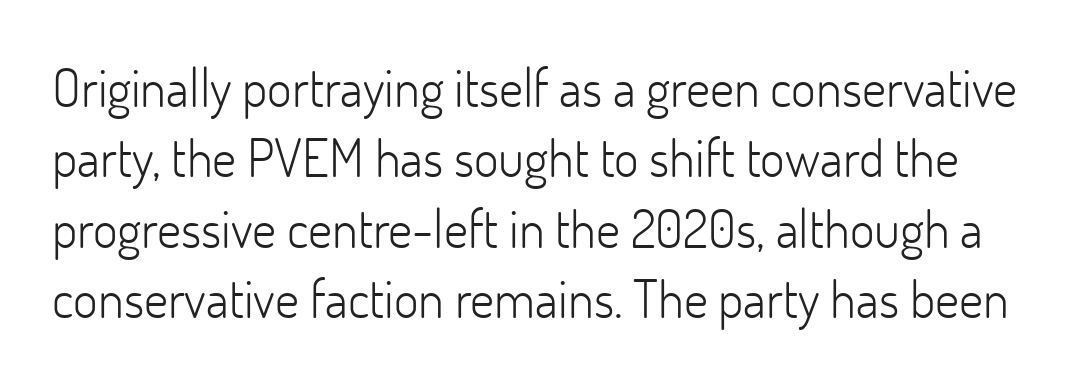
{"serif": "no", "italic": "no", "bold": "no", "weight": "light", "width": "normal", "stroke_contrast": "low", "x_height": "small", "monospaced": "no", "underline": "no", "line_spacing": "normal", "line_spacing_ratio": 1.33, "letter_spacing": "normal", "letter_spacing_em": 0.0, "glyph_px": 53}
